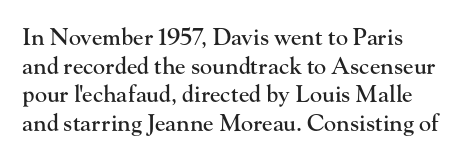
{"italic": "no", "underline": "no", "align": "left", "line_spacing": "normal", "line_spacing_ratio": 1.25, "letter_spacing": "normal", "letter_spacing_em": 0.0, "glyph_px": 23}
